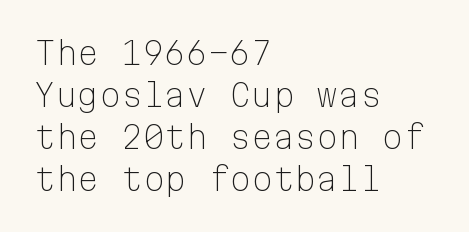
Q: Is the text bold? A: No.
Q: Is the text italic (slanted)? A: No, it is upright.
Q: Is the typeface a serif or a sans-serif typeface? A: Sans-serif.
Q: Is the text underlined? A: No.
Q: How is the paragraph aligned? A: Left-aligned.
Q: Is the spacing between letters normal or unusually wide? A: Normal.
Q: Is the spacing between lines tight, normal or loose? A: Normal.
Q: Width (condensed, normal, or wide)? A: Normal.
Q: Stroke contrast? A: Low.
Q: x-height? A: Medium.
Q: Monospaced? A: Yes.
